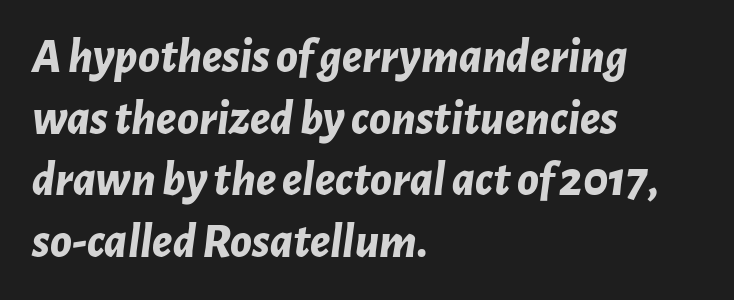
Q: Is the text bold? A: Yes.
Q: Is the text italic (slanted)? A: Yes, it leans right by about 7 degrees.
Q: Is the text underlined? A: No.
Q: How is the paragraph aligned? A: Left-aligned.
Q: Is the spacing between letters normal or unusually wide? A: Normal.
Q: Is the spacing between lines tight, normal or loose? A: Normal.
Q: Width (condensed, normal, or wide)? A: Normal.
Q: Stroke contrast? A: Low.
Q: x-height? A: Medium.
Q: Monospaced? A: No.
